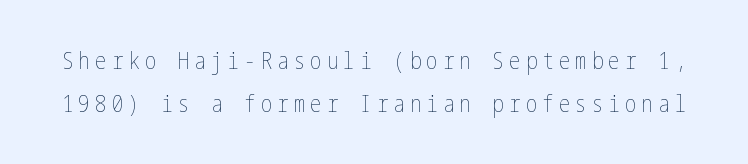
The image shows 23 px text type, upright; set line spacing 1.89x, unusually wide letter spacing (+0.22 em), not underlined.
